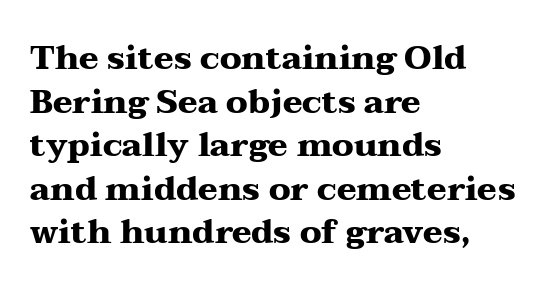
The image shows 33 px heavy, wide serif type, upright; set left-aligned, normal line spacing (1.32x), normal letter spacing, not underlined; medium stroke contrast and a medium x-height.
